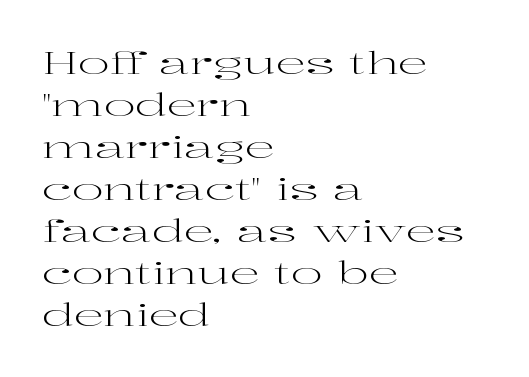
{"serif": "yes", "italic": "no", "bold": "no", "weight": "regular", "width": "wide", "stroke_contrast": "high", "x_height": "medium", "monospaced": "no", "underline": "no", "align": "left", "line_spacing": "normal", "line_spacing_ratio": 1.4, "letter_spacing": "normal", "letter_spacing_em": 0.0, "glyph_px": 30}
